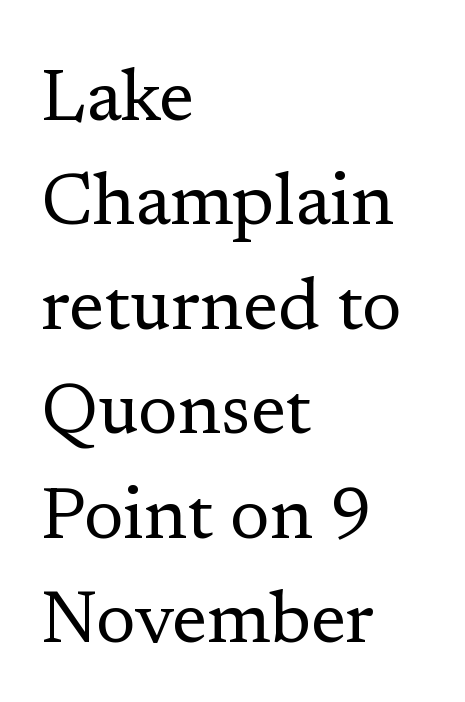
The image shows 72 px regular-weight serif type, upright; set left-aligned, normal line spacing (1.45x), normal letter spacing, not underlined; low stroke contrast and a medium x-height.
